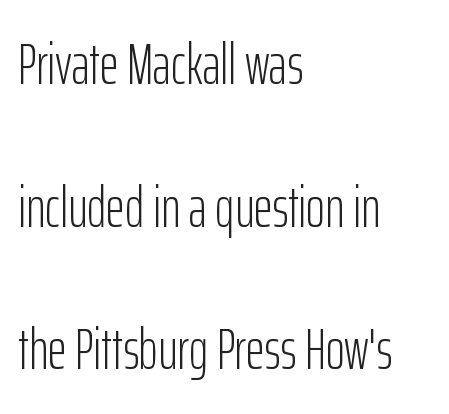
{"serif": "no", "italic": "no", "bold": "no", "weight": "light", "width": "condensed", "stroke_contrast": "low", "x_height": "medium", "monospaced": "no", "underline": "no", "align": "left", "line_spacing": "loose", "line_spacing_ratio": 2.46, "letter_spacing": "normal", "letter_spacing_em": 0.0, "glyph_px": 58}
